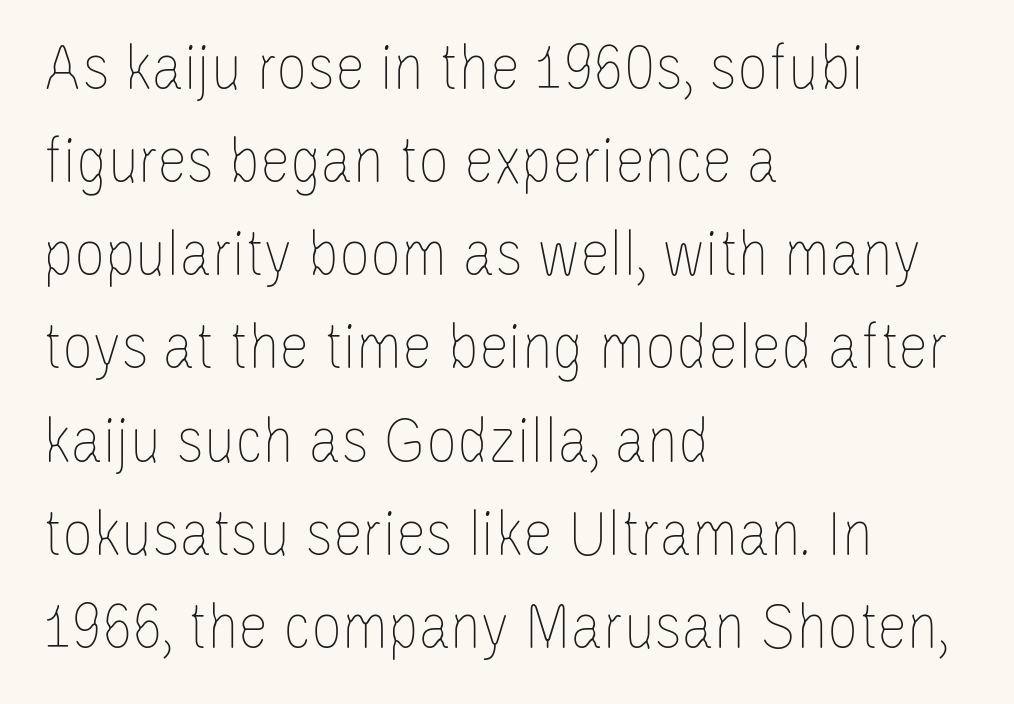
The image shows 68 px thin, condensed type, upright; set left-aligned, normal line spacing (1.37x), normal letter spacing, not underlined; low stroke contrast and a large x-height.
